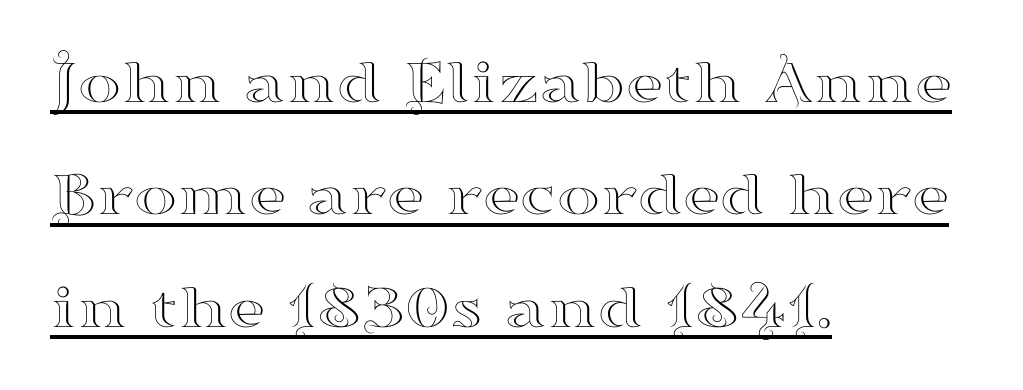
Q: Is the text italic (slanted)? A: No, it is upright.
Q: Is the typeface a serif or a sans-serif typeface? A: Serif.
Q: Is the text underlined? A: Yes.
Q: How is the paragraph aligned? A: Left-aligned.
Q: Is the spacing between letters normal or unusually wide? A: Normal.
Q: Width (condensed, normal, or wide)? A: Wide.
Q: Stroke contrast? A: High.
Q: x-height? A: Small.
Q: Monospaced? A: No.
